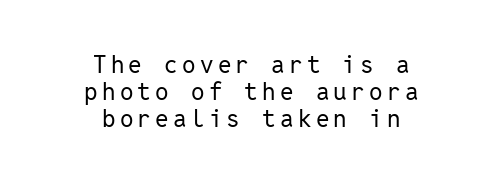
The foot of each line stays bare and open. Neither beginnings nor endings align; midpoints do. Ascenders rise straight up at ninety degrees. Students, observe: this is what under-led, compact text looks like. This reads as an unemphasized weight, regular at the heaviest.
